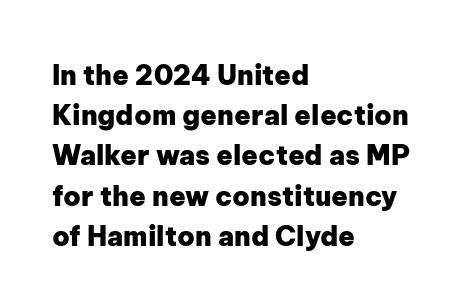
The rag falls on the right side of this text block. The axis of the letterforms is exactly vertical. Descender tails drop into unmarked territory. Inter-character spacing is left at the font's built-in metrics. Heavy, bold letterforms.
